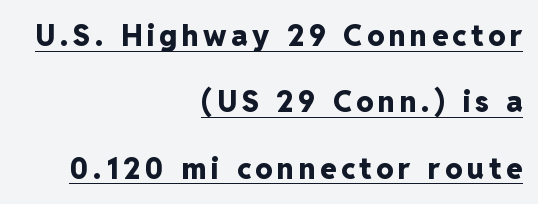
Teacher's note: observe the even right margin — that is flush-right alignment. Unlike italic type, these characters show no tilt at all. Heavy, bold letterforms. This sample carries an underscore along the baseline area. Letterform terminals end flat and unadorned throughout the passage. The letters advance in unequal steps, a hallmark of proportional type.
